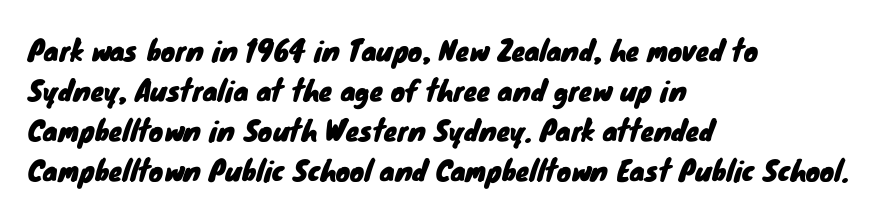
Nobody drew a line under any word here. Horizontal alignment here is leftward, the default for most running prose. The rendering uses a moderate line-height, typical for paragraphs. Tracking here is standard; glyphs follow each other at the usual distance.
